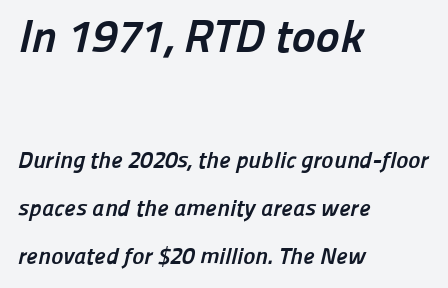
Q: Is the text bold? A: Yes.
Q: Is the typeface a serif or a sans-serif typeface? A: Sans-serif.
Q: Is the text underlined? A: No.
Q: How is the paragraph aligned? A: Left-aligned.
Q: Is the spacing between letters normal or unusually wide? A: Normal.
Q: Is the spacing between lines tight, normal or loose? A: Loose.
Q: Which block of text is set in a larger size, the first (top) or the second (bottom)? A: The first (top) one.
Q: Width (condensed, normal, or wide)? A: Normal.
Q: Stroke contrast? A: Low.
Q: x-height? A: Medium.
Q: Monospaced? A: No.
